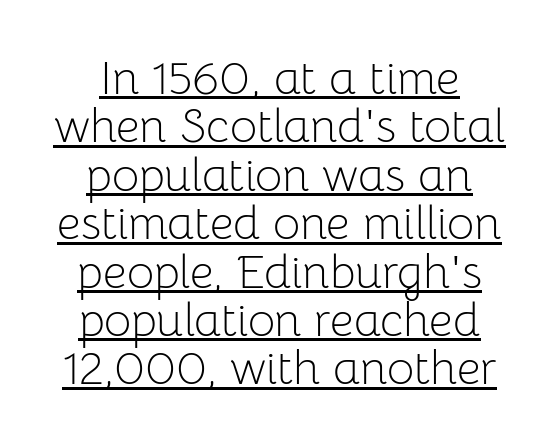
Every word sits above its own underline. It's the straight-up-and-down kind of type. Think of a printed novel: that variable character pitch is what you see here. This rendering leaves character spacing at its baseline value. Letterform terminals end flat and unadorned throughout the passage.
